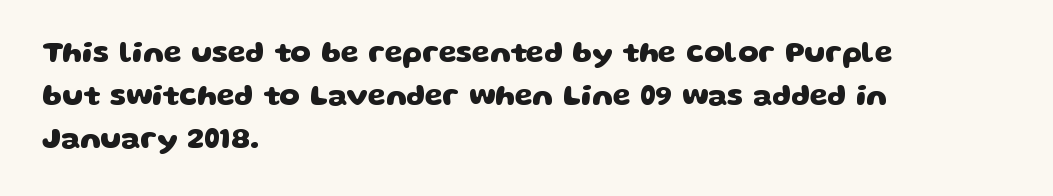
Anything drawn beneath the words? Only blank space. Are there feet on the stems? There aren't — it's a sans. The compositor pushed each line to the left boundary. Varying glyph widths throughout — classic text-font behaviour.
